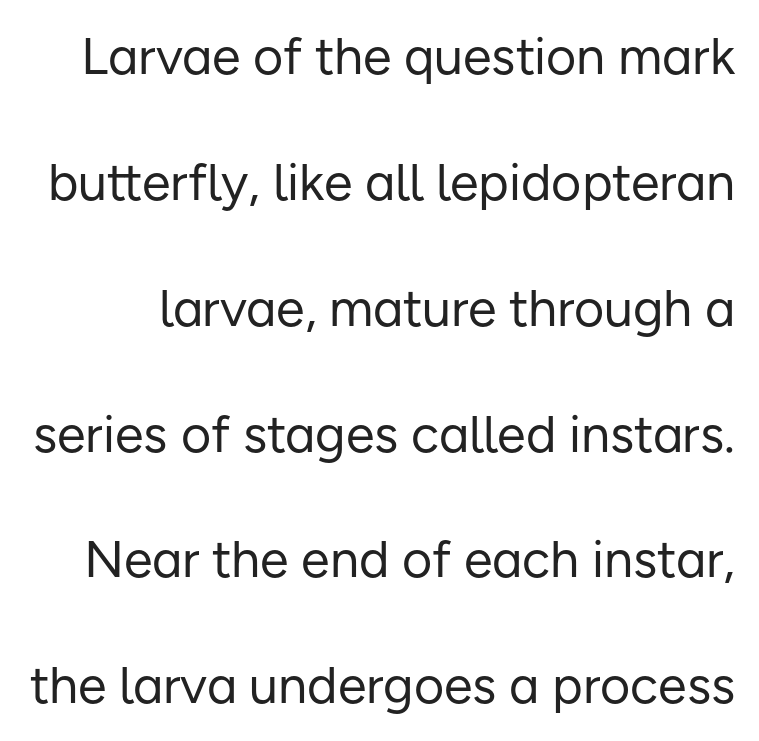
Q: Is the text bold? A: No.
Q: Is the text italic (slanted)? A: No, it is upright.
Q: Is the typeface a serif or a sans-serif typeface? A: Sans-serif.
Q: Is the text underlined? A: No.
Q: Is the spacing between letters normal or unusually wide? A: Normal.
Q: Is the spacing between lines tight, normal or loose? A: Loose.
Q: Width (condensed, normal, or wide)? A: Normal.
Q: Stroke contrast? A: Low.
Q: x-height? A: Medium.
Q: Monospaced? A: No.
